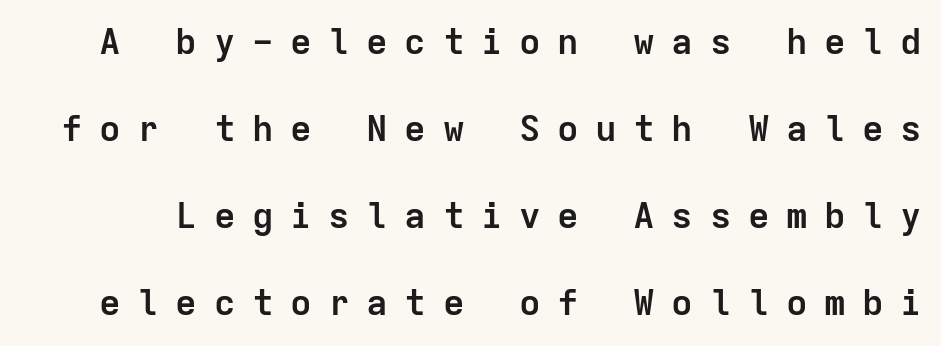
{"serif": "no", "italic": "no", "bold": "yes", "weight": "semibold", "width": "normal", "stroke_contrast": "low", "x_height": "medium", "monospaced": "yes", "underline": "no", "line_spacing": "loose", "line_spacing_ratio": 2.42, "letter_spacing": "wide", "letter_spacing_em": 0.46, "glyph_px": 36}
